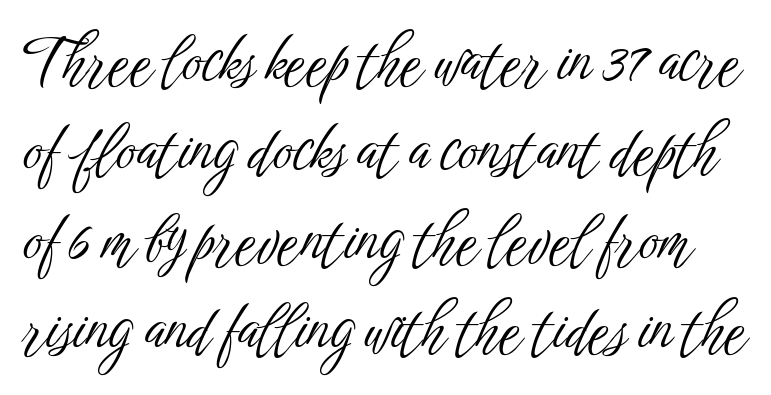
Q: Is the text bold? A: No.
Q: Is the text italic (slanted)? A: Yes.
Q: Is the typeface a serif or a sans-serif typeface? A: Sans-serif.
Q: Is the text underlined? A: No.
Q: Is the spacing between letters normal or unusually wide? A: Normal.
Q: Is the spacing between lines tight, normal or loose? A: Normal.
Q: Width (condensed, normal, or wide)? A: Condensed.
Q: Stroke contrast? A: Low.
Q: x-height? A: Medium.
Q: Monospaced? A: No.
